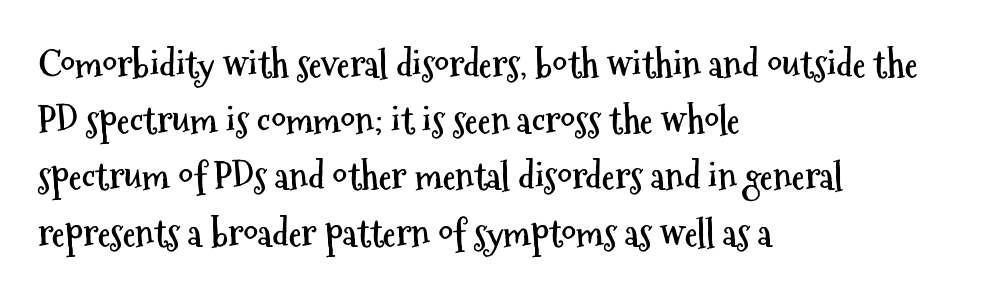
Q: Is the text bold? A: Yes.
Q: Is the text italic (slanted)? A: No, it is upright.
Q: Is the typeface a serif or a sans-serif typeface? A: Sans-serif.
Q: Is the text underlined? A: No.
Q: How is the paragraph aligned? A: Left-aligned.
Q: Is the spacing between letters normal or unusually wide? A: Normal.
Q: Is the spacing between lines tight, normal or loose? A: Normal.
Q: Width (condensed, normal, or wide)? A: Condensed.
Q: Stroke contrast? A: Medium.
Q: x-height? A: Medium.
Q: Monospaced? A: No.
